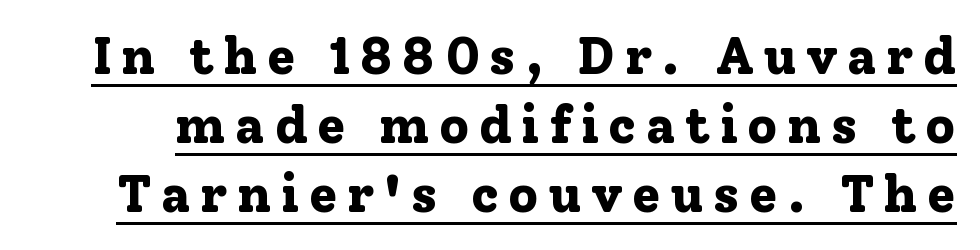
{"serif": "yes", "italic": "no", "bold": "yes", "weight": "bold", "width": "normal", "stroke_contrast": "low", "x_height": "medium", "monospaced": "no", "underline": "yes", "line_spacing": "normal", "line_spacing_ratio": 1.33, "glyph_px": 52}
